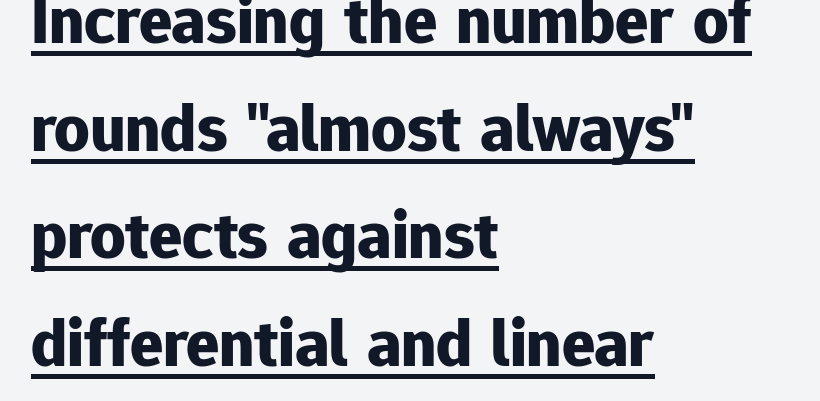
Q: Is the text bold? A: Yes.
Q: Is the text italic (slanted)? A: No, it is upright.
Q: Is the typeface a serif or a sans-serif typeface? A: Sans-serif.
Q: Is the text underlined? A: Yes.
Q: How is the paragraph aligned? A: Left-aligned.
Q: Is the spacing between letters normal or unusually wide? A: Normal.
Q: Is the spacing between lines tight, normal or loose? A: Normal.
Q: Width (condensed, normal, or wide)? A: Normal.
Q: Stroke contrast? A: Low.
Q: x-height? A: Medium.
Q: Monospaced? A: No.
